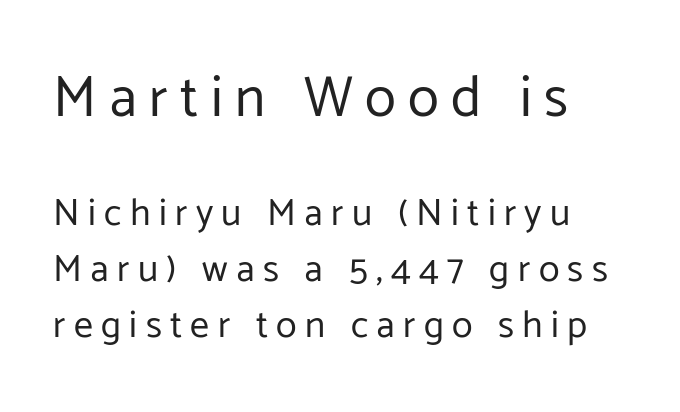
Q: Is the text bold? A: No.
Q: Is the text italic (slanted)? A: No, it is upright.
Q: Is the typeface a serif or a sans-serif typeface? A: Sans-serif.
Q: Is the text underlined? A: No.
Q: How is the paragraph aligned? A: Left-aligned.
Q: Is the spacing between letters normal or unusually wide? A: Unusually wide.
Q: Is the spacing between lines tight, normal or loose? A: Normal.
Q: Which block of text is set in a larger size, the first (top) or the second (bottom)? A: The first (top) one.
Q: Width (condensed, normal, or wide)? A: Normal.
Q: Stroke contrast? A: Low.
Q: x-height? A: Medium.
Q: Monospaced? A: No.
